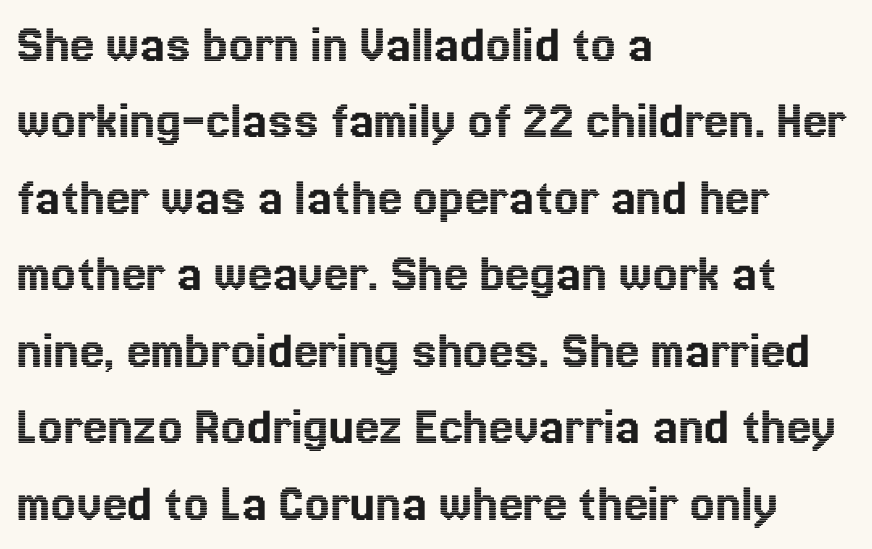
{"italic": "no", "width": "normal", "x_height": "medium", "monospaced": "no", "underline": "no", "align": "left", "line_spacing": "normal", "line_spacing_ratio": 1.39, "letter_spacing": "normal", "letter_spacing_em": 0.0, "glyph_px": 55}
